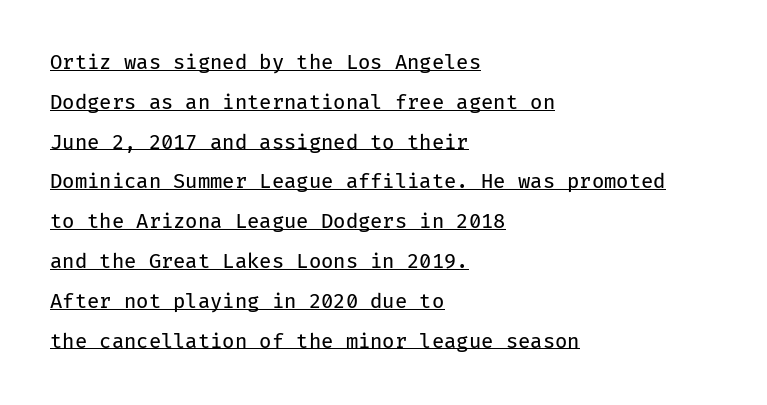
{"italic": "no", "bold": "no", "underline": "yes", "align": "left", "line_spacing": "loose", "line_spacing_ratio": 1.99, "letter_spacing": "normal", "letter_spacing_em": 0.0, "glyph_px": 20}
